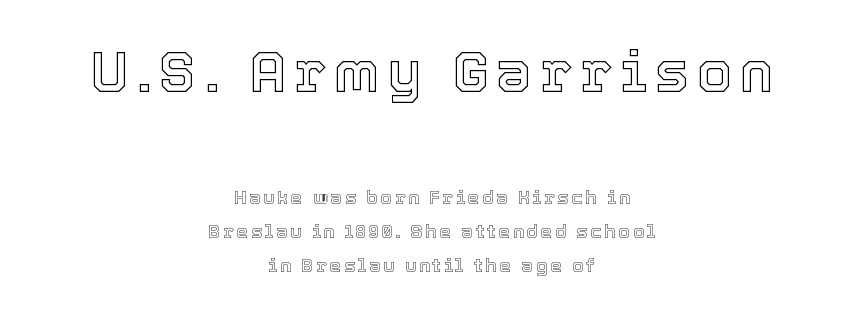
The image shows 57 px text type, upright; set centered, line spacing 1.77x, not underlined; the first (top) block is 3.0x larger; a medium x-height.
